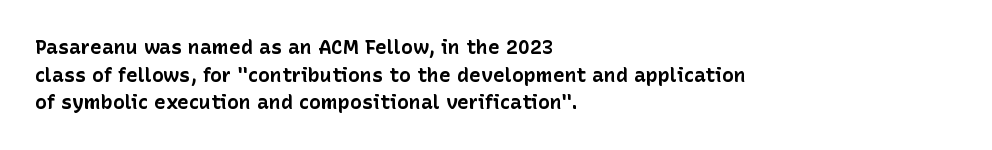
The image shows 20 px bold type, upright; set left-aligned, normal line spacing (1.38x), normal letter spacing, not underlined.
